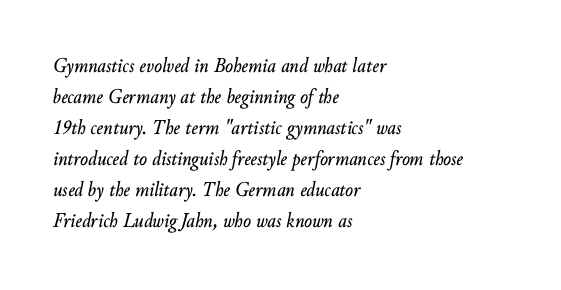
Evenly set lines give the paragraph a standard silhouette. Lines of text with bare space underneath. A classic flush-left, rag-right setting is used for this passage. Compared with ordinary roman type, these characters are visibly tilted. The passage shown has conventional tracking throughout.
